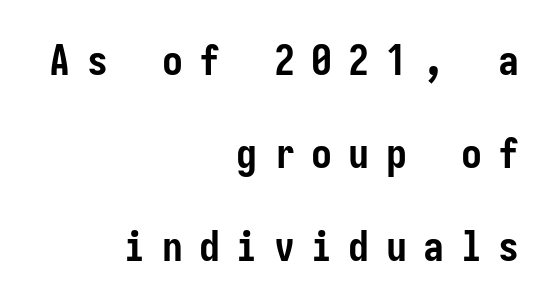
The image shows 42 px semibold, condensed sans-serif type, upright; set right-aligned, loose line spacing (2.21x), unusually wide letter spacing (+0.39 em), not underlined; low stroke contrast and a medium x-height.
